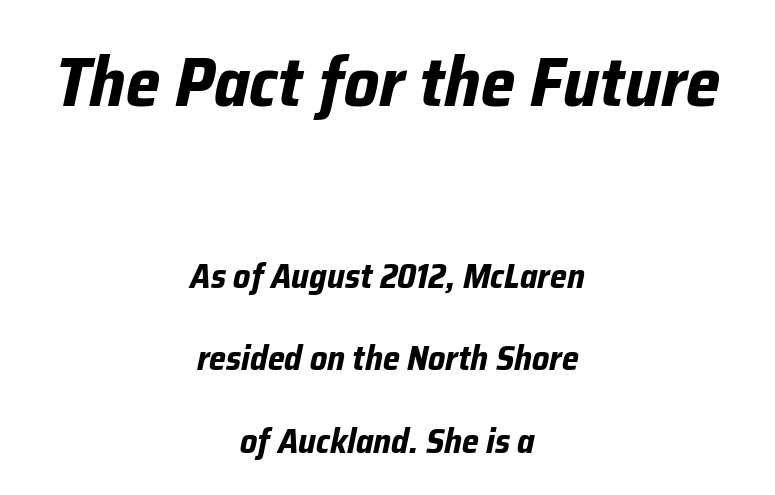
{"italic": "yes", "lean": "right", "slant_degrees": 12, "bold": "yes", "weight": "bold", "width": "normal", "stroke_contrast": "low", "x_height": "medium", "monospaced": "no", "underline": "no", "align": "center", "line_spacing": "loose", "line_spacing_ratio": 2.42, "letter_spacing": "normal", "letter_spacing_em": 0.0, "larger_block": "first", "size_ratio": 2.03, "glyph_px": 69}
